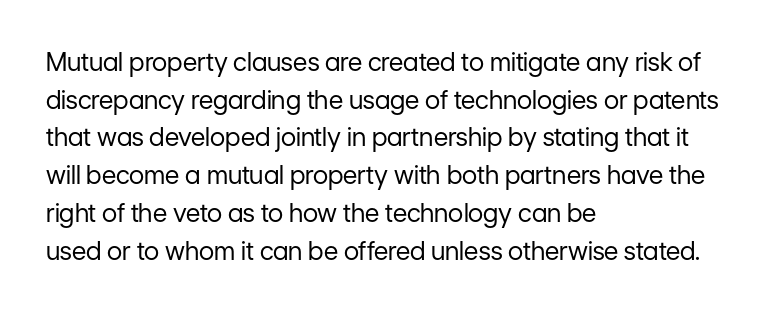
The face used here is rendered with its standard letterfit. Just letters on the line, the space beneath them empty. Caption: face not bold, strokes unweighted. Line spacing here is normal.
